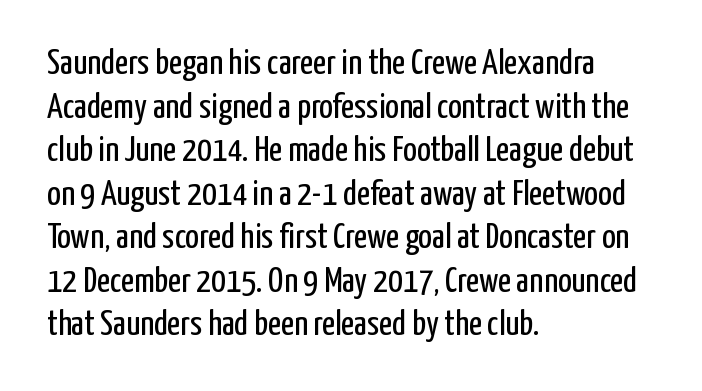
Q: Is the text bold? A: No.
Q: Is the text italic (slanted)? A: No, it is upright.
Q: Is the typeface a serif or a sans-serif typeface? A: Sans-serif.
Q: Is the text underlined? A: No.
Q: How is the paragraph aligned? A: Left-aligned.
Q: Is the spacing between letters normal or unusually wide? A: Normal.
Q: Width (condensed, normal, or wide)? A: Condensed.
Q: Stroke contrast? A: Low.
Q: x-height? A: Medium.
Q: Monospaced? A: No.
